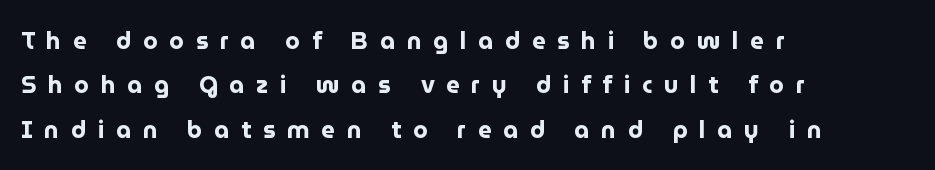
Q: Is the text bold? A: Yes.
Q: Is the text italic (slanted)? A: No, it is upright.
Q: Is the text underlined? A: No.
Q: How is the paragraph aligned? A: Left-aligned.
Q: Is the spacing between letters normal or unusually wide? A: Unusually wide.
